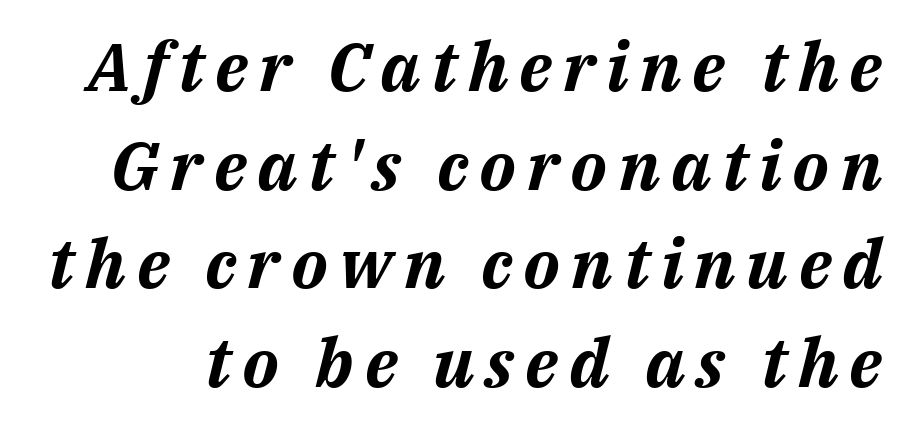
The image shows 68 px bold type, italic (leaning right); set normal line spacing (1.45x), not underlined; medium stroke contrast and a medium x-height.
